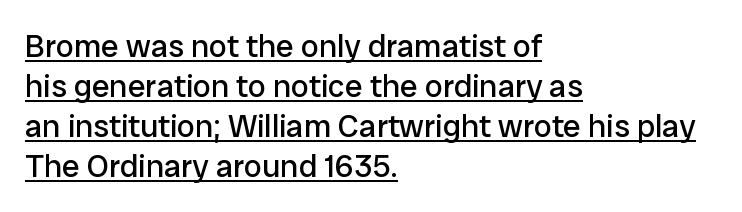
Q: Is the text bold? A: No.
Q: Is the text italic (slanted)? A: No, it is upright.
Q: Is the typeface a serif or a sans-serif typeface? A: Sans-serif.
Q: Is the text underlined? A: Yes.
Q: How is the paragraph aligned? A: Left-aligned.
Q: Is the spacing between letters normal or unusually wide? A: Normal.
Q: Is the spacing between lines tight, normal or loose? A: Normal.
Q: Width (condensed, normal, or wide)? A: Normal.
Q: Stroke contrast? A: Low.
Q: x-height? A: Medium.
Q: Monospaced? A: No.
